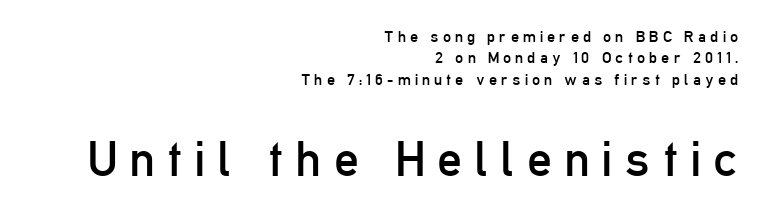
Q: Is the text bold? A: No.
Q: Is the text italic (slanted)? A: No, it is upright.
Q: Is the typeface a serif or a sans-serif typeface? A: Sans-serif.
Q: Is the text underlined? A: No.
Q: How is the paragraph aligned? A: Right-aligned.
Q: Is the spacing between letters normal or unusually wide? A: Unusually wide.
Q: Is the spacing between lines tight, normal or loose? A: Normal.
Q: Which block of text is set in a larger size, the first (top) or the second (bottom)? A: The second (bottom) one.
Q: Width (condensed, normal, or wide)? A: Condensed.
Q: Stroke contrast? A: Low.
Q: x-height? A: Medium.
Q: Monospaced? A: No.
